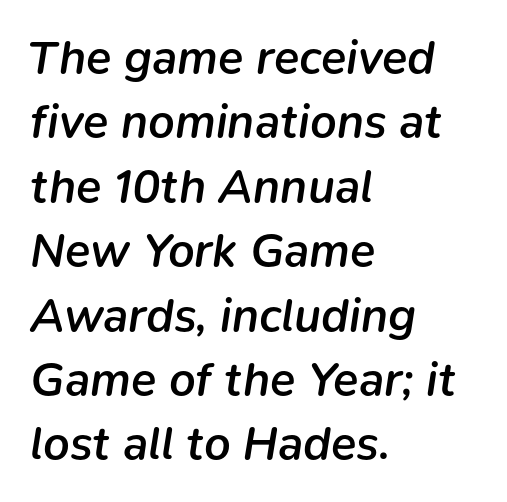
The image shows 47 px semibold type, italic (leaning right); set left-aligned, normal line spacing (1.37x), normal letter spacing, not underlined; low stroke contrast and a medium x-height.
